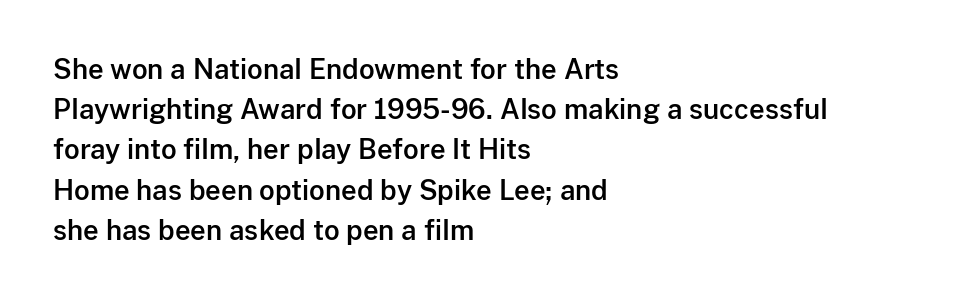
Summary of vertical rhythm: regular, with standard interline spacing. No italicization has been applied; the sample stays upright. One-word summary of the alignment: left. The line texture is even and compact thanks to regular tracking. The space directly below the letters is spotless.
